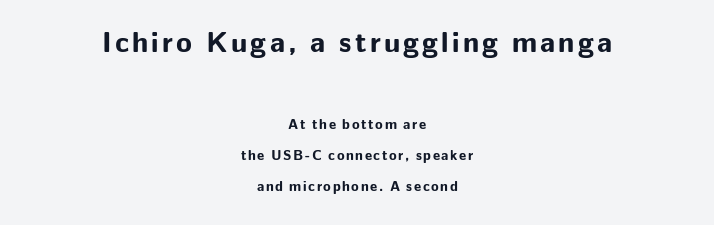
Rendered with straight, roman letterforms. The space beneath each line is pristine and unruled. Stroke thickness is high; the sample reads as a true bold. Typesetter's note — upper block bumped up in size, lower block left smaller.
